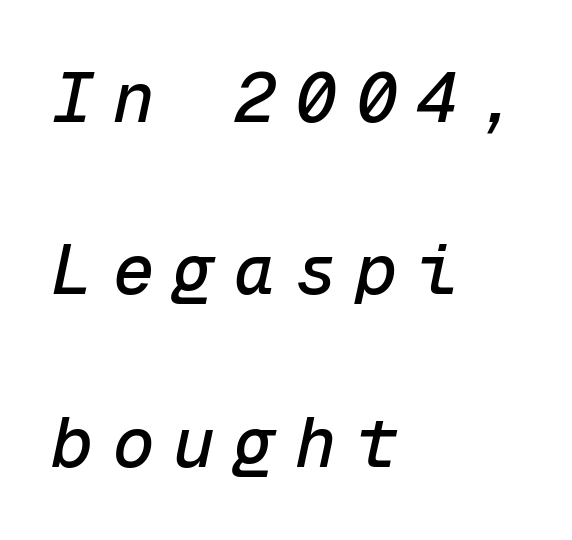
Each letter, wide or thin by design, is forced into the same width here. The passage is arranged the way most books set body copy — flush left. Baseline-to-baseline distance is far greater than the letter height. The letters are spread apart with noticeably loose tracking. The axis of the letterforms is tilted away from vertical.
